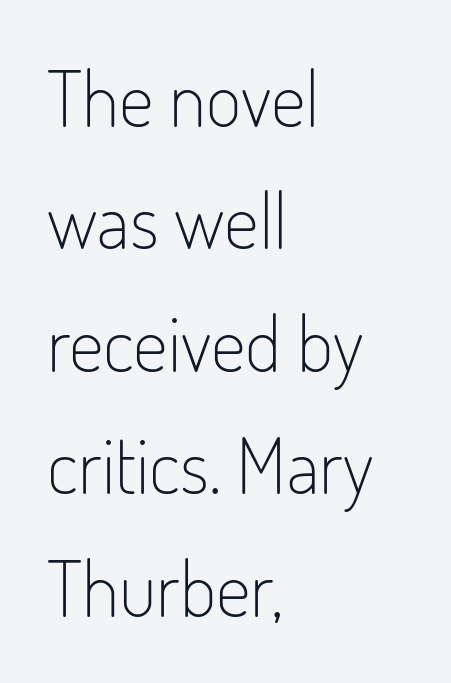
The ragged edge is on the right, which tells us the setting is flush left. You could not count columns in this text — the font is proportionally spaced. Think standard paragraph weight, or any step lighter than that. You could call the tracking neutral — neither tight nor loose. The lettering holds an erect, upright posture throughout.
